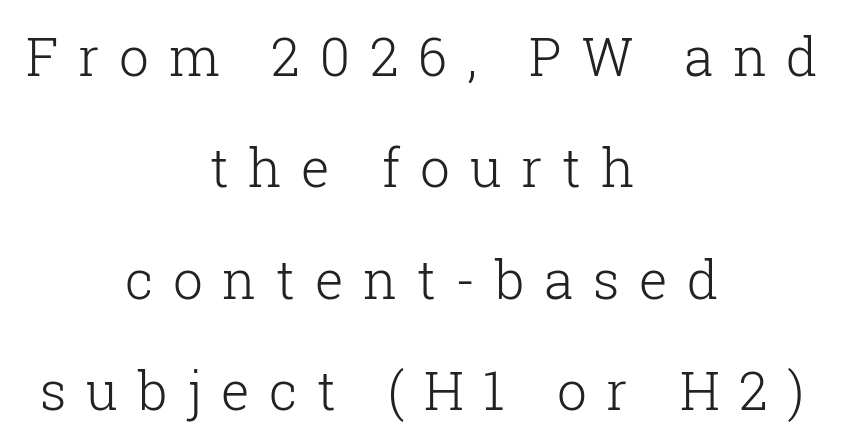
Q: Is the text bold? A: No.
Q: Is the text italic (slanted)? A: No, it is upright.
Q: Is the typeface a serif or a sans-serif typeface? A: Serif.
Q: Is the text underlined? A: No.
Q: How is the paragraph aligned? A: Centered.
Q: Is the spacing between letters normal or unusually wide? A: Unusually wide.
Q: Is the spacing between lines tight, normal or loose? A: Loose.
Q: Width (condensed, normal, or wide)? A: Normal.
Q: Stroke contrast? A: Low.
Q: x-height? A: Medium.
Q: Monospaced? A: No.
